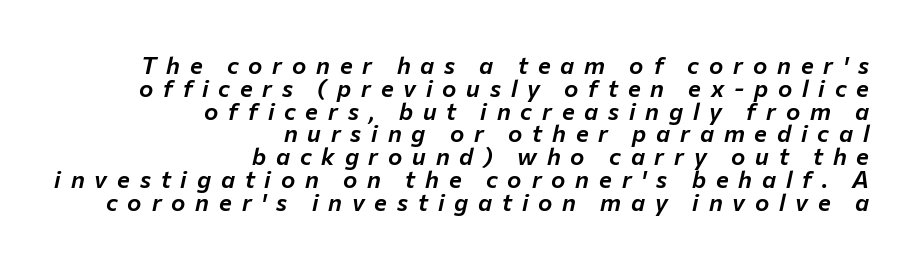
All the whitespace from short lines collects on the left. The glyphs are unaccompanied by any horizontal stroke below them. When letters slant like this, we call the style italic. Characters follow at a spacing far wider than the type designer built in.
